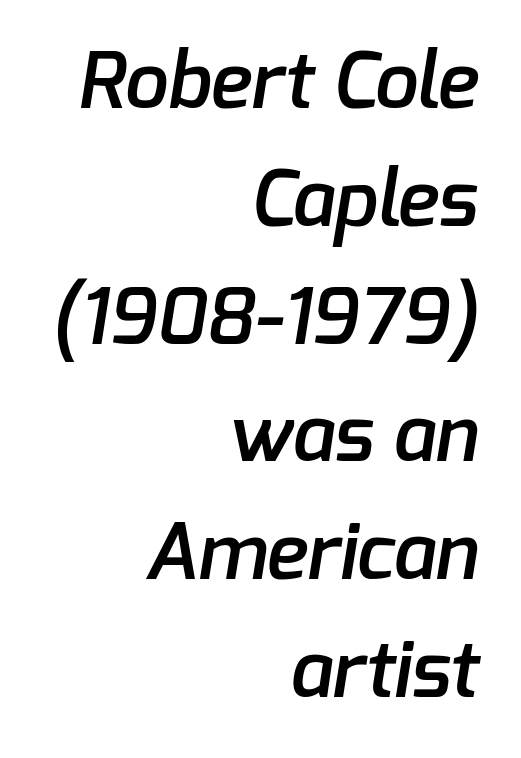
Q: Is the text bold? A: Semi-bold.
Q: Is the typeface a serif or a sans-serif typeface? A: Sans-serif.
Q: Is the text underlined? A: No.
Q: How is the paragraph aligned? A: Right-aligned.
Q: Is the spacing between letters normal or unusually wide? A: Normal.
Q: Is the spacing between lines tight, normal or loose? A: Normal.
Q: Width (condensed, normal, or wide)? A: Normal.
Q: Stroke contrast? A: Low.
Q: x-height? A: Medium.
Q: Monospaced? A: No.
